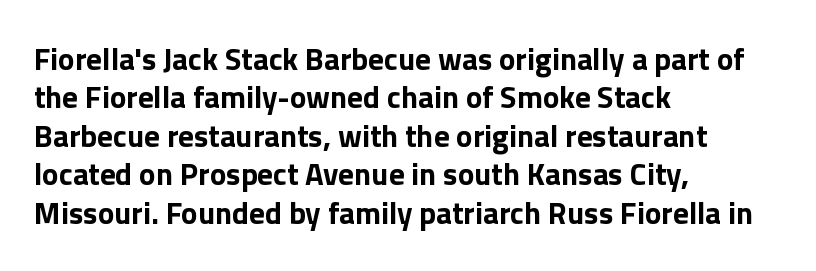
Q: Is the text bold? A: Yes.
Q: Is the text italic (slanted)? A: No, it is upright.
Q: Is the typeface a serif or a sans-serif typeface? A: Sans-serif.
Q: Is the text underlined? A: No.
Q: How is the paragraph aligned? A: Left-aligned.
Q: Is the spacing between letters normal or unusually wide? A: Normal.
Q: Width (condensed, normal, or wide)? A: Normal.
Q: Stroke contrast? A: Low.
Q: x-height? A: Medium.
Q: Monospaced? A: No.
